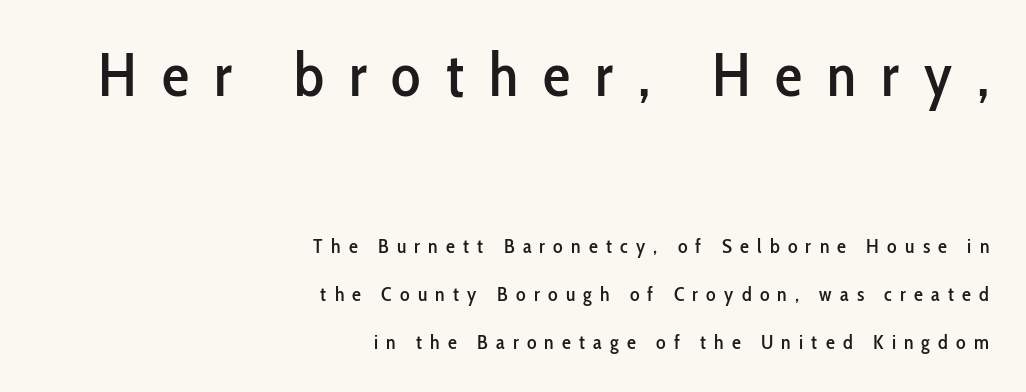
{"serif": "no", "italic": "no", "width": "condensed", "stroke_contrast": "low", "x_height": "medium", "monospaced": "no", "underline": "no", "align": "right", "line_spacing": "loose", "line_spacing_ratio": 2.41, "letter_spacing": "wide", "letter_spacing_em": 0.41, "larger_block": "first", "size_ratio": 3.05, "glyph_px": 61}
